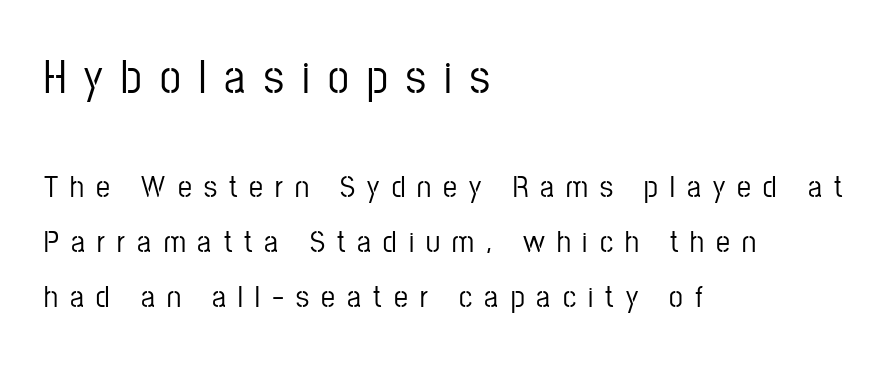
{"serif": "no", "italic": "no", "width": "condensed", "stroke_contrast": "low", "x_height": "medium", "monospaced": "no", "underline": "no", "align": "left", "line_spacing_ratio": 1.77, "letter_spacing": "wide", "letter_spacing_em": 0.39, "larger_block": "first", "size_ratio": 1.52, "glyph_px": 47}
